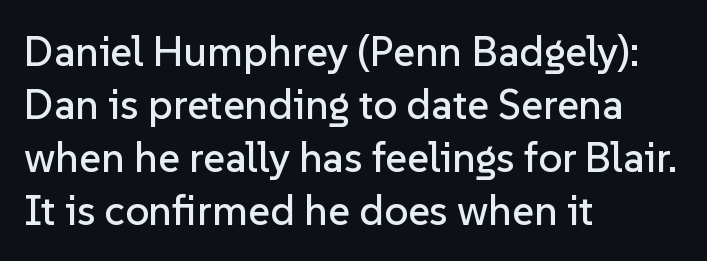
Nothing sits at the stroke ends, so this counts as sans-serif. Nope, not italic — everything's standing straight. The paragraph shown leans on its left margin. The strip under each line holds only bare page. The face used here is rendered with its standard letterfit.
